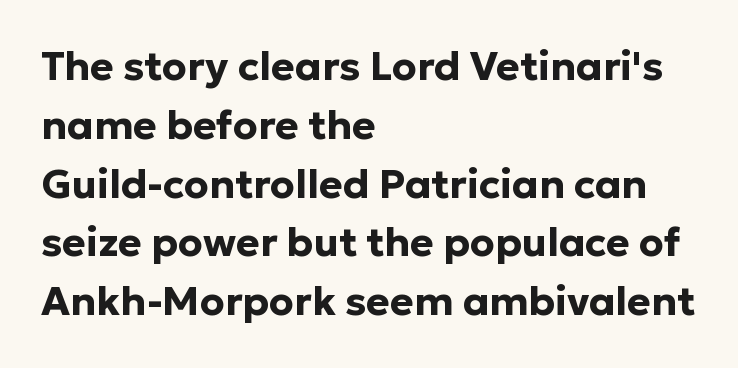
The face used here is proportionally spaced, like ordinary book or web type. The passage shown is emphatically bold. Decoration check: the copy has no underline. Stroke terminals: plain, sans-serif.
